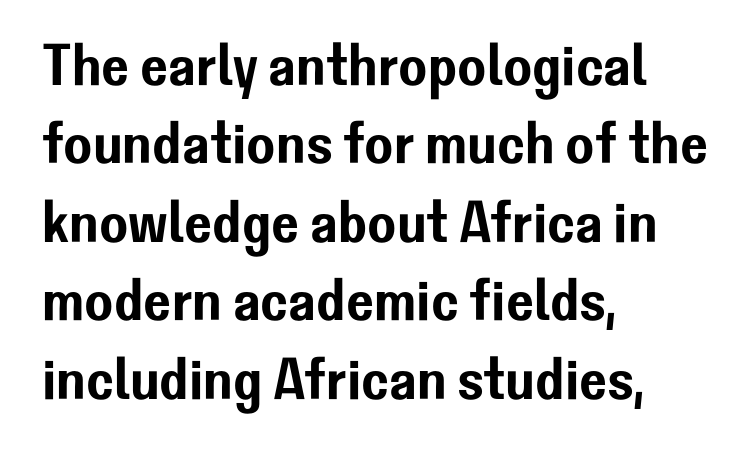
Character widths vary here, with narrow letters taking less room than wide ones. The designer went with a sans here, leaving each stem footless. Lines of text with bare space underneath. A classic flush-left, rag-right setting is used for this passage. Horizontal bands of white between lines are of average thickness. What stands out about the letter spacing? Nothing — it is the standard amount.
